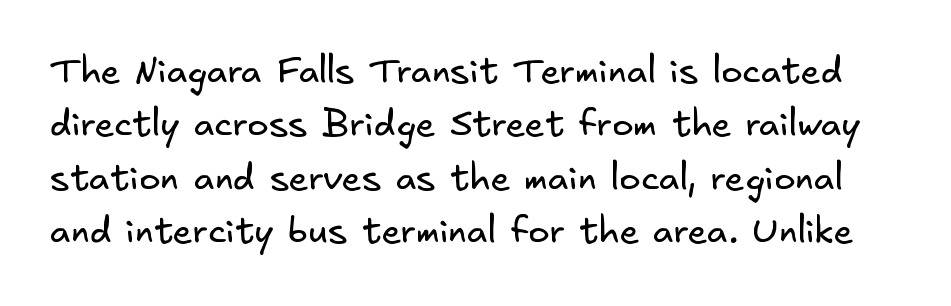
{"serif": "no", "bold": "no", "weight": "regular", "width": "normal", "stroke_contrast": "low", "x_height": "small", "underline": "no", "line_spacing": "normal", "line_spacing_ratio": 1.48, "letter_spacing": "normal", "letter_spacing_em": 0.0, "glyph_px": 36}
